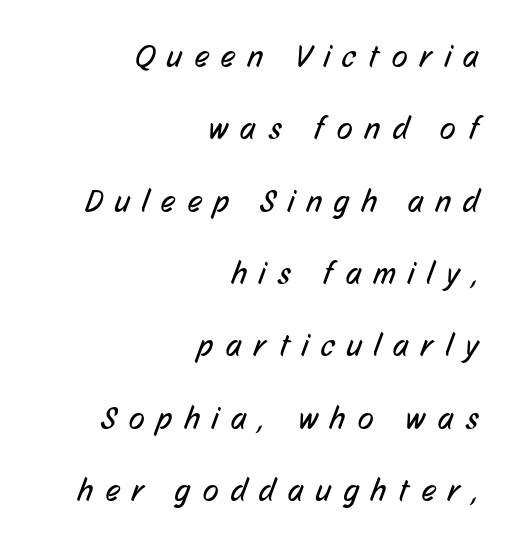
{"serif": "no", "bold": "no", "weight": "regular", "width": "condensed", "stroke_contrast": "low", "x_height": "medium", "monospaced": "no", "underline": "no", "align": "right", "line_spacing": "loose", "line_spacing_ratio": 2.26, "letter_spacing": "wide", "letter_spacing_em": 0.4, "glyph_px": 32}
